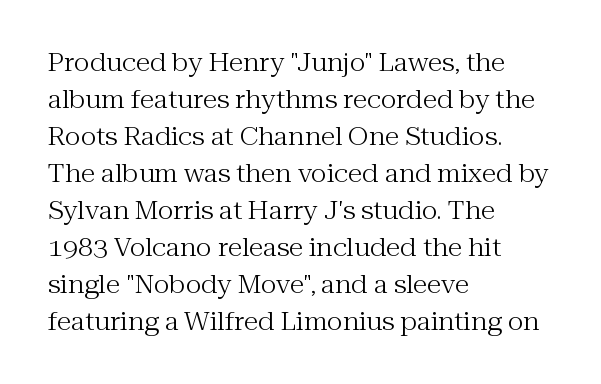
Q: Is the text bold? A: No.
Q: Is the text italic (slanted)? A: No, it is upright.
Q: Is the text underlined? A: No.
Q: How is the paragraph aligned? A: Left-aligned.
Q: Is the spacing between letters normal or unusually wide? A: Normal.
Q: Is the spacing between lines tight, normal or loose? A: Normal.
